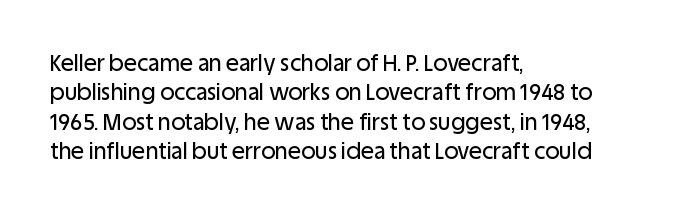
The image shows 22 px text type, upright; set left-aligned, normal line spacing (1.33x), normal letter spacing, not underlined.
